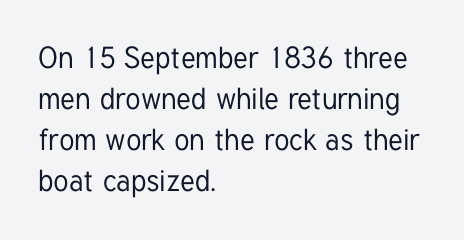
{"serif": "no", "italic": "no", "width": "condensed", "stroke_contrast": "low", "x_height": "medium", "monospaced": "no", "underline": "no", "align": "left", "line_spacing": "normal", "line_spacing_ratio": 1.37, "letter_spacing": "normal", "letter_spacing_em": 0.0, "glyph_px": 30}
